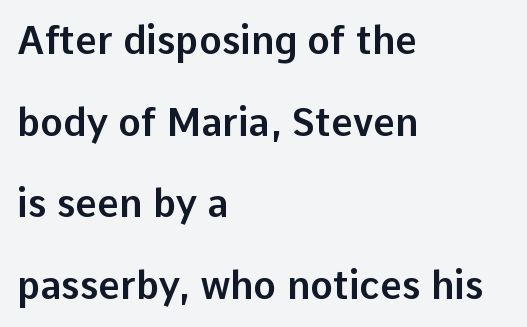
Q: Is the text italic (slanted)? A: No, it is upright.
Q: Is the typeface a serif or a sans-serif typeface? A: Sans-serif.
Q: Is the text underlined? A: No.
Q: How is the paragraph aligned? A: Left-aligned.
Q: Is the spacing between letters normal or unusually wide? A: Normal.
Q: Is the spacing between lines tight, normal or loose? A: Loose.
Q: Width (condensed, normal, or wide)? A: Normal.
Q: Stroke contrast? A: Low.
Q: x-height? A: Medium.
Q: Monospaced? A: No.
